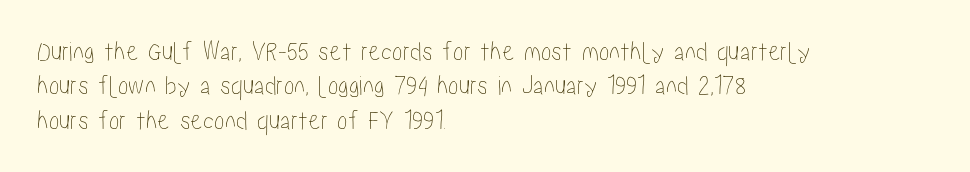
Q: Is the text italic (slanted)? A: No, it is upright.
Q: Is the text underlined? A: No.
Q: How is the paragraph aligned? A: Left-aligned.
Q: Is the spacing between letters normal or unusually wide? A: Normal.
Q: Width (condensed, normal, or wide)? A: Condensed.
Q: Stroke contrast? A: Low.
Q: x-height? A: Medium.
Q: Monospaced? A: No.
